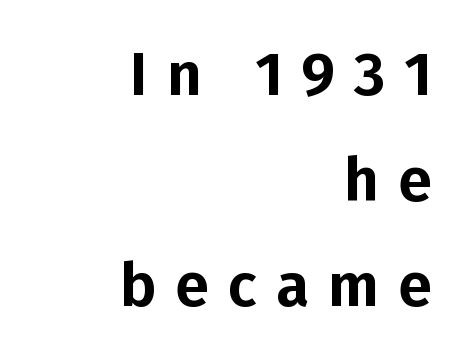
{"serif": "no", "italic": "no", "width": "normal", "stroke_contrast": "low", "x_height": "medium", "monospaced": "no", "underline": "no", "align": "right", "line_spacing_ratio": 1.73, "letter_spacing": "wide", "letter_spacing_em": 0.31, "glyph_px": 61}
